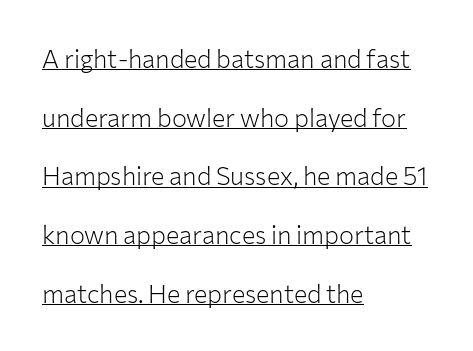
The image shows 25 px text type, upright; set left-aligned, loose line spacing (2.35x), normal letter spacing, underlined.
